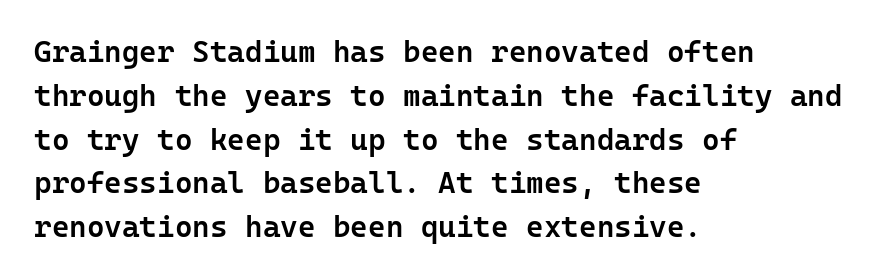
{"serif": "no", "italic": "no", "bold": "semi", "weight": "semibold", "width": "normal", "stroke_contrast": "low", "x_height": "medium", "underline": "no", "align": "left", "line_spacing": "normal", "line_spacing_ratio": 1.46, "letter_spacing": "normal", "letter_spacing_em": 0.0, "glyph_px": 30}
